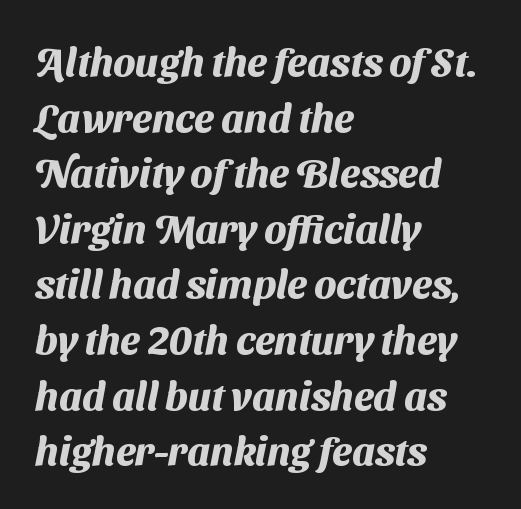
The image shows 40 px heavy sans-serif type; set left-aligned, normal line spacing (1.39x), normal letter spacing, not underlined; medium stroke contrast and a medium x-height.
